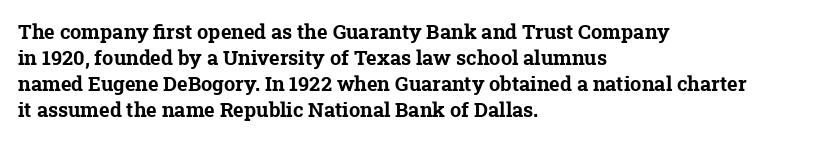
The image shows 20 px bold type; set left-aligned, normal line spacing (1.3x), normal letter spacing, not underlined.
